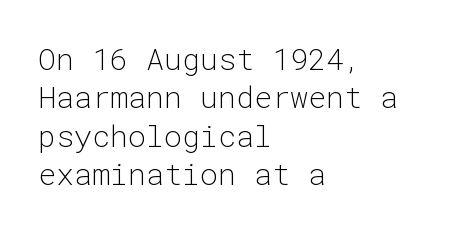
Nope, no serifs anywhere on these letters. Caption: face not bold, strokes unweighted. The line texture is even and compact thanks to regular tracking. The passage shown stacks its lines at a standard gap.
